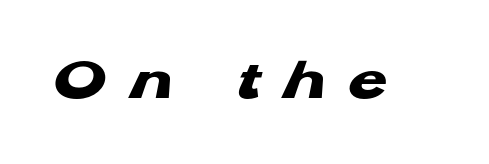
These lines have a slow, spaced-out rhythm from letter to letter. The text was rendered using a sans face with plain stroke endings. The glyphs have the mass of a bold cut. Lines of text with bare space underneath. Here the designer chose a conventional face with non-uniform glyph widths.
